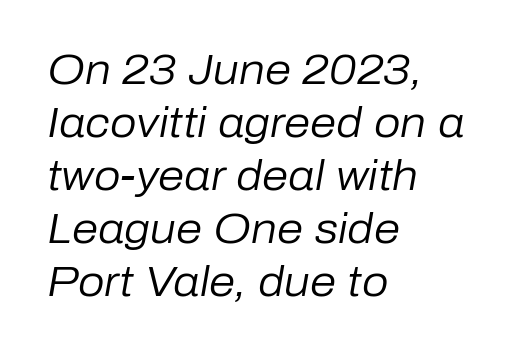
Check the space under the baseline: it is left empty. Where is the straight margin? On the left. Slanted lettering throughout. Leading matches the norm, producing a regular column. Looks like regular typesetting: each glyph gets only the width it needs. The horizontal fit of the characters is conventional and even.
